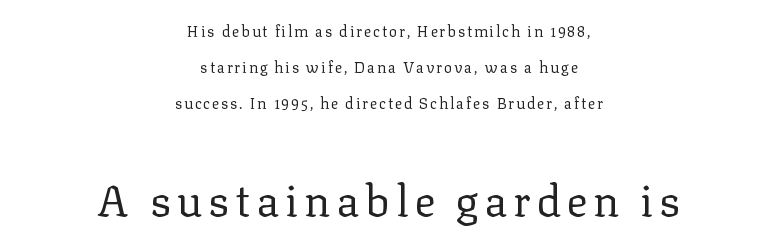
{"serif": "yes", "italic": "no", "bold": "no", "weight": "regular", "width": "normal", "stroke_contrast": "low", "x_height": "medium", "monospaced": "no", "underline": "no", "align": "center", "line_spacing": "loose", "line_spacing_ratio": 2.39, "larger_block": "second", "size_ratio": 2.93, "glyph_px": 44}
